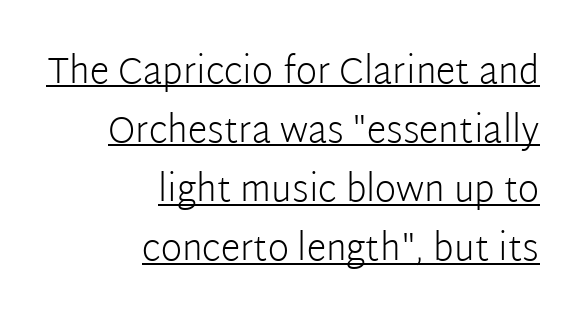
In terms of posture, this sample is upright. Look at the tracking — it's just the regular setting, nothing added. Looks like regular typesetting: each glyph gets only the width it needs. These lines are set flush right with a ragged left edge. How would I describe the line gaps? Plain and ordinary. In designer terms, the underline attribute is active on this setting.
